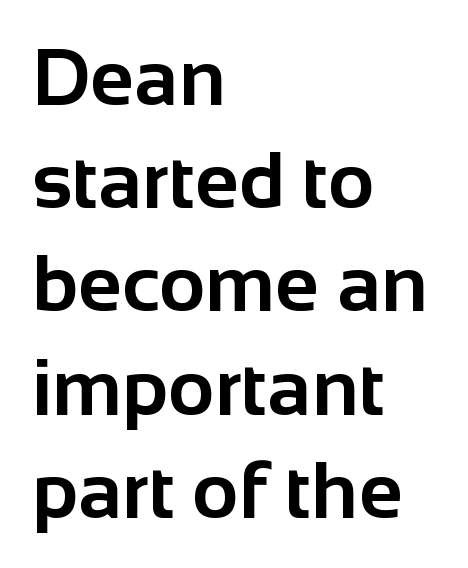
The typesetting leans heavy: a genuine bold. The typography opts for an upright posture over an oblique one. Each line starts at the same left margin while the right side varies. The tracking reads as untouched default to a designer's eye. Is this a fixed-width face? No — the glyphs have proportional, varying widths.
